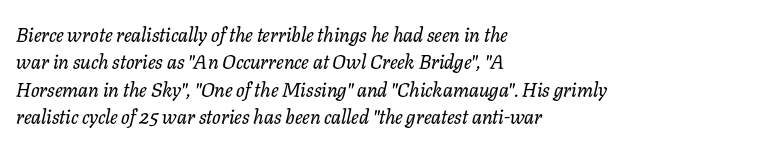
There's an unmistakable incline to the writing here. The area under the type is left untouched. Does the leading feel generous? No, just average. The line texture is even and compact thanks to regular tracking. Teacher's note: observe the even left margin — that is flush-left alignment.
